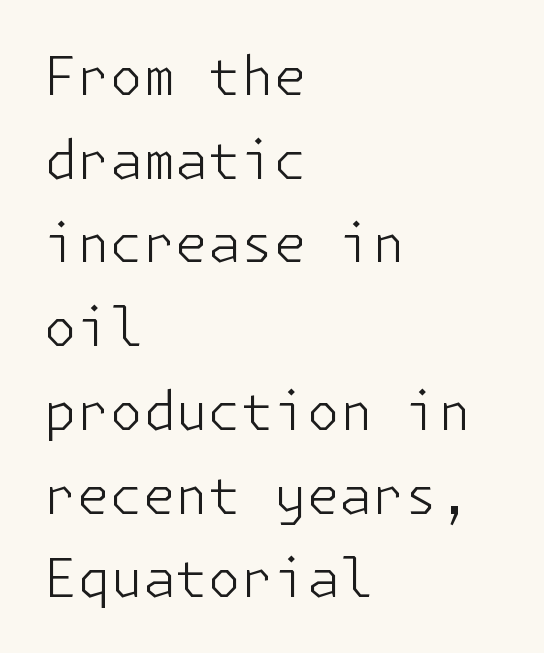
The image shows 53 px light sans-serif type, upright; set left-aligned, normal line spacing (1.58x), normal letter spacing, not underlined; low stroke contrast and a medium x-height.
